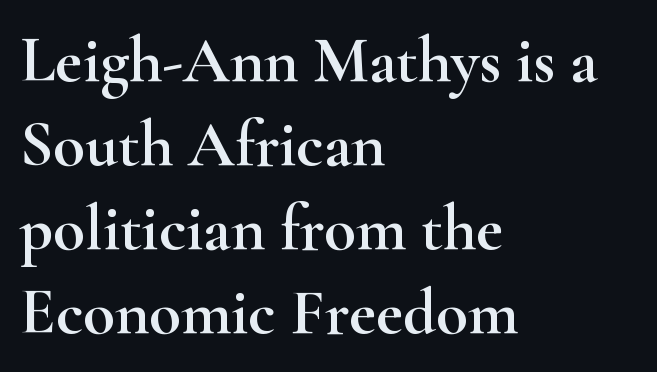
Q: Is the text italic (slanted)? A: No, it is upright.
Q: Is the typeface a serif or a sans-serif typeface? A: Serif.
Q: Is the text underlined? A: No.
Q: How is the paragraph aligned? A: Left-aligned.
Q: Is the spacing between letters normal or unusually wide? A: Normal.
Q: Is the spacing between lines tight, normal or loose? A: Normal.
Q: Width (condensed, normal, or wide)? A: Wide.
Q: Stroke contrast? A: High.
Q: x-height? A: Small.
Q: Monospaced? A: No.
